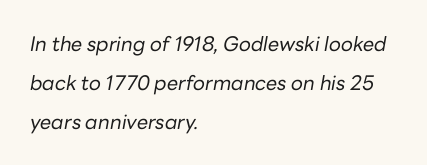
Q: Is the text bold? A: No.
Q: Is the text italic (slanted)? A: Yes, it leans right by about 10 degrees.
Q: Is the text underlined? A: No.
Q: How is the paragraph aligned? A: Left-aligned.
Q: Is the spacing between letters normal or unusually wide? A: Normal.
Q: Is the spacing between lines tight, normal or loose? A: Loose.
